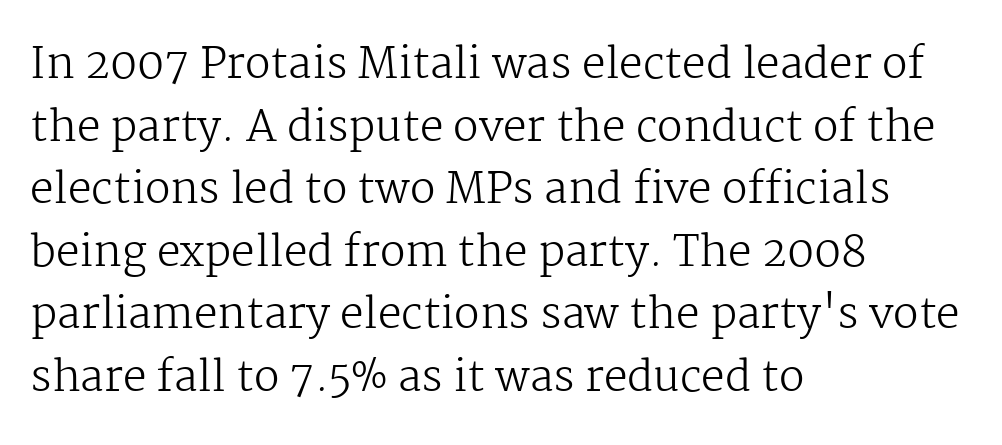
{"serif": "yes", "italic": "no", "bold": "no", "weight": "regular", "width": "normal", "stroke_contrast": "medium", "x_height": "medium", "monospaced": "no", "underline": "no", "align": "left", "line_spacing": "normal", "line_spacing_ratio": 1.49, "letter_spacing": "normal", "letter_spacing_em": 0.0, "glyph_px": 42}
